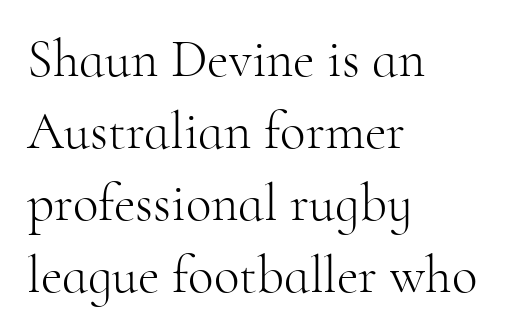
{"serif": "yes", "italic": "no", "bold": "no", "weight": "light", "width": "normal", "stroke_contrast": "high", "x_height": "small", "monospaced": "no", "underline": "no", "align": "left", "line_spacing": "normal", "line_spacing_ratio": 1.36, "letter_spacing": "normal", "letter_spacing_em": 0.0, "glyph_px": 53}
